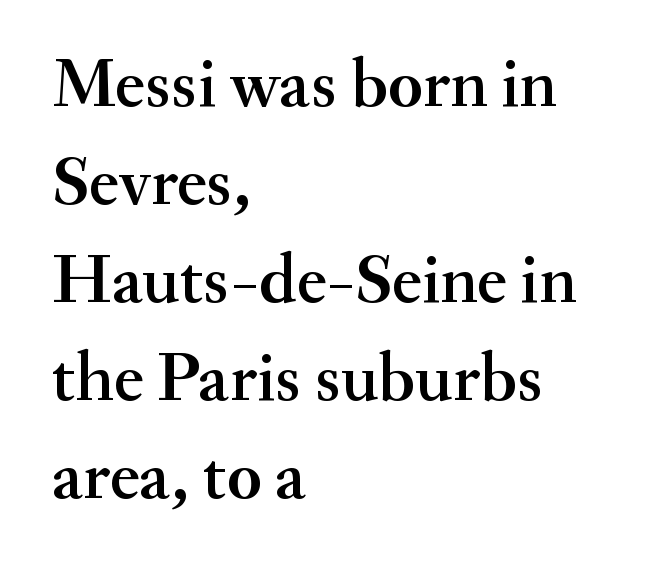
Q: Is the text italic (slanted)? A: No, it is upright.
Q: Is the typeface a serif or a sans-serif typeface? A: Serif.
Q: Is the text underlined? A: No.
Q: How is the paragraph aligned? A: Left-aligned.
Q: Is the spacing between letters normal or unusually wide? A: Normal.
Q: Is the spacing between lines tight, normal or loose? A: Normal.
Q: Width (condensed, normal, or wide)? A: Normal.
Q: Stroke contrast? A: Medium.
Q: x-height? A: Small.
Q: Monospaced? A: No.
